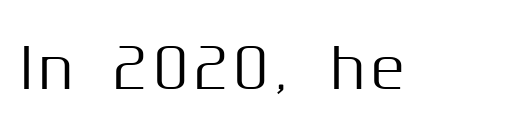
{"serif": "no", "italic": "no", "width": "normal", "stroke_contrast": "medium", "x_height": "medium", "monospaced": "no", "underline": "no", "glyph_px": 54}
